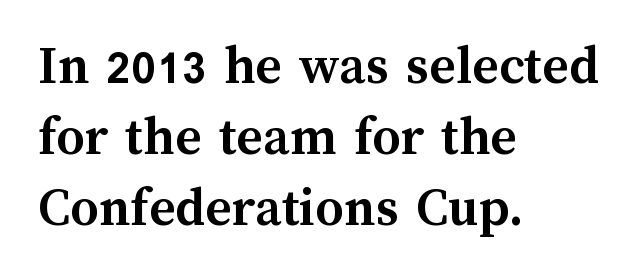
The image shows 56 px semibold type, upright; set left-aligned, normal line spacing (1.27x), normal letter spacing, not underlined; medium stroke contrast and a medium x-height.
